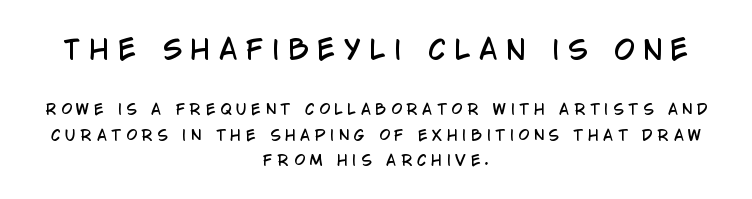
Q: Is the text italic (slanted)? A: No, it is upright.
Q: Is the text underlined? A: No.
Q: How is the paragraph aligned? A: Centered.
Q: Is the spacing between letters normal or unusually wide? A: Unusually wide.
Q: Which block of text is set in a larger size, the first (top) or the second (bottom)? A: The first (top) one.
